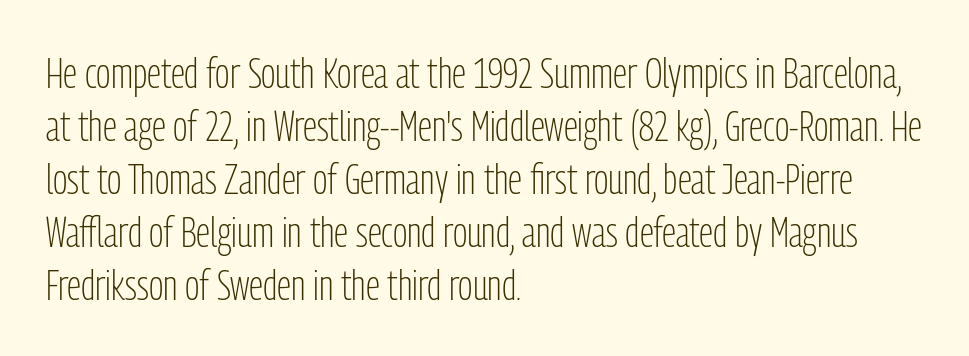
{"serif": "no", "italic": "no", "bold": "no", "weight": "light", "width": "condensed", "stroke_contrast": "low", "x_height": "medium", "monospaced": "no", "underline": "no", "align": "left", "line_spacing_ratio": 1.23, "letter_spacing": "normal", "letter_spacing_em": 0.0, "glyph_px": 43}
